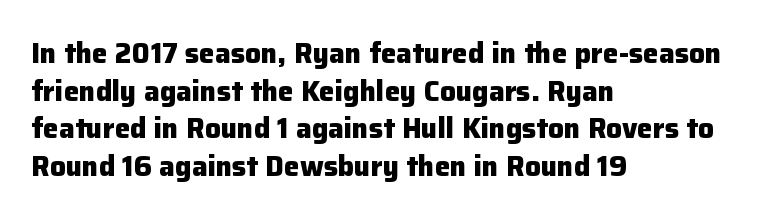
The image shows 28 px heavy sans-serif type, upright; set left-aligned, normal line spacing (1.34x), normal letter spacing, not underlined; low stroke contrast and a medium x-height.
